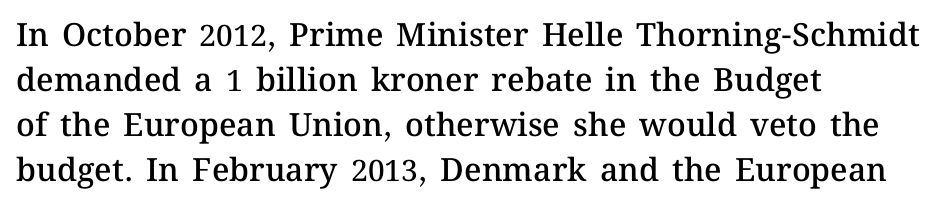
The image shows 32 px semibold type, upright; set left-aligned, normal line spacing (1.41x), normal letter spacing, not underlined; medium stroke contrast and a medium x-height.
